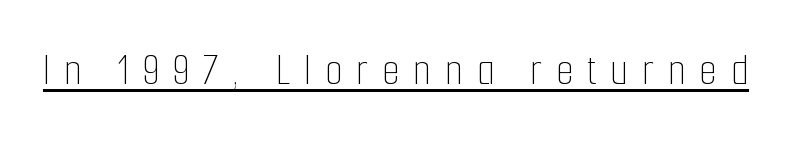
{"italic": "no", "bold": "no", "weight": "thin", "width": "condensed", "stroke_contrast": "low", "x_height": "medium", "monospaced": "no", "underline": "yes", "letter_spacing": "wide", "letter_spacing_em": 0.31, "glyph_px": 45}
